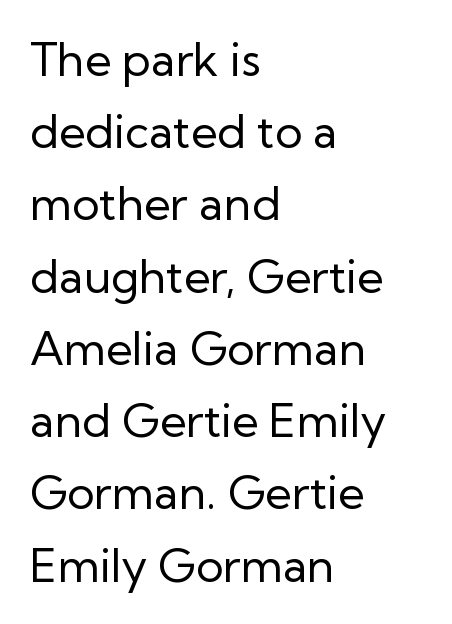
Inter-character spacing is left at the font's built-in metrics. Ordinary non-slanted type is in use. Stem width sits at or under what a default text font uses. The rendering uses a moderate line-height, typical for paragraphs.
